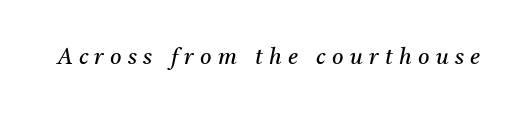
The image shows 22 px text type, italic (leaning right); set unusually wide letter spacing (+0.29 em), not underlined.
